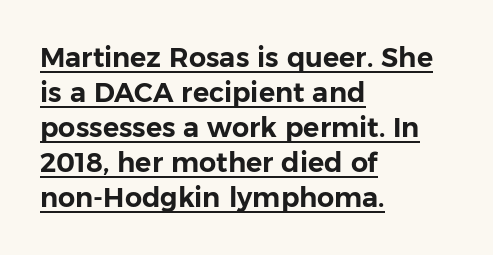
{"italic": "no", "underline": "yes", "align": "left", "line_spacing": "normal", "line_spacing_ratio": 1.3, "letter_spacing": "normal", "letter_spacing_em": 0.0, "glyph_px": 27}
